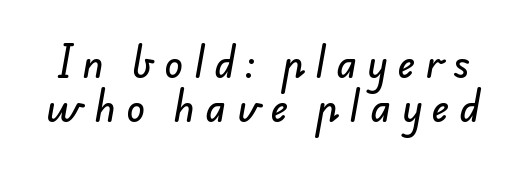
A typesetter would call this heavily tracked-out type. Letterform terminals end flat and unadorned throughout the passage. Check the space under the baseline: it is left empty. A typesetter would call this proportional, since set widths differ per character.
